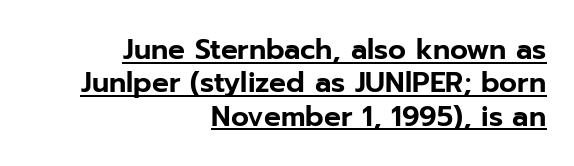
{"serif": "no", "italic": "no", "width": "normal", "stroke_contrast": "low", "x_height": "medium", "monospaced": "no", "underline": "yes", "align": "right", "line_spacing_ratio": 1.19, "letter_spacing": "normal", "letter_spacing_em": 0.0, "glyph_px": 28}
